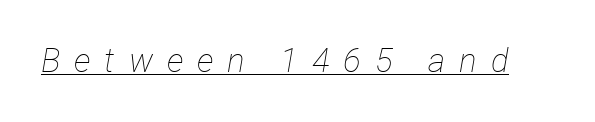
{"italic": "yes", "lean": "right", "slant_degrees": 12, "bold": "no", "weight": "thin", "width": "condensed", "stroke_contrast": "low", "x_height": "medium", "monospaced": "no", "underline": "yes", "letter_spacing": "wide", "letter_spacing_em": 0.42, "glyph_px": 33}
